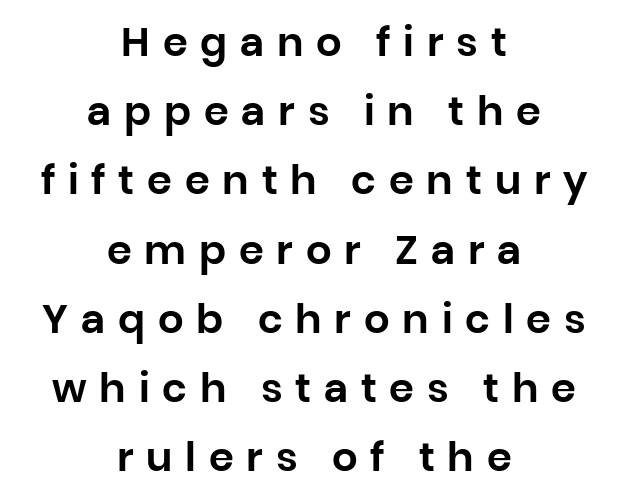
The image shows 40 px sans-serif type, upright; set centered, line spacing 1.73x, unusually wide letter spacing (+0.32 em), not underlined; low stroke contrast and a large x-height.
